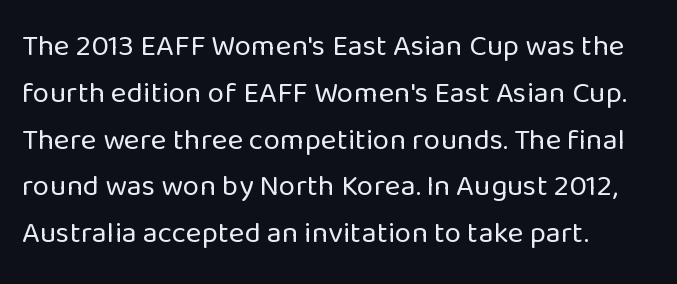
{"serif": "no", "italic": "no", "bold": "no", "weight": "regular", "width": "normal", "stroke_contrast": "low", "x_height": "medium", "monospaced": "no", "underline": "no", "align": "left", "line_spacing": "normal", "line_spacing_ratio": 1.56, "letter_spacing": "normal", "letter_spacing_em": 0.0, "glyph_px": 30}
